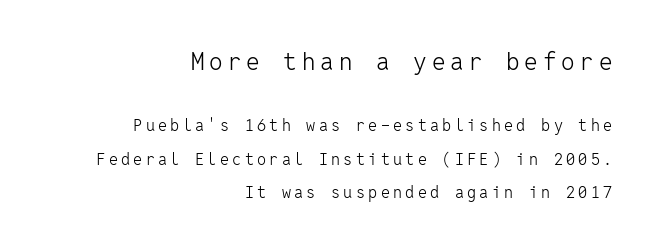
{"italic": "no", "bold": "no", "underline": "no", "align": "right", "line_spacing": "loose", "line_spacing_ratio": 2.09, "letter_spacing": "wide", "letter_spacing_em": 0.21, "larger_block": "first", "size_ratio": 1.5, "glyph_px": 24}
